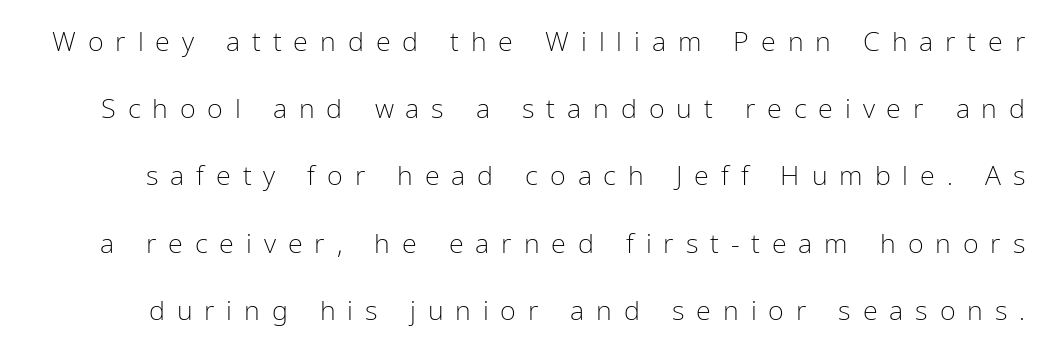
Q: Is the text bold? A: No.
Q: Is the text italic (slanted)? A: No, it is upright.
Q: Is the text underlined? A: No.
Q: Is the spacing between letters normal or unusually wide? A: Unusually wide.
Q: Is the spacing between lines tight, normal or loose? A: Loose.
